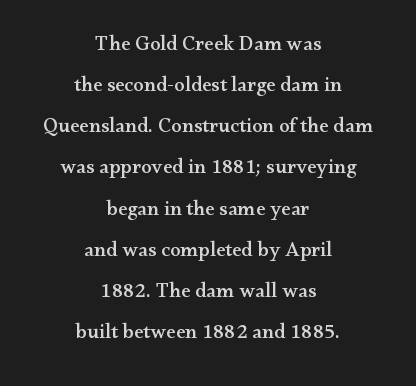
The image shows 21 px text type, upright; set centered, loose line spacing (1.96x), normal letter spacing, not underlined.
